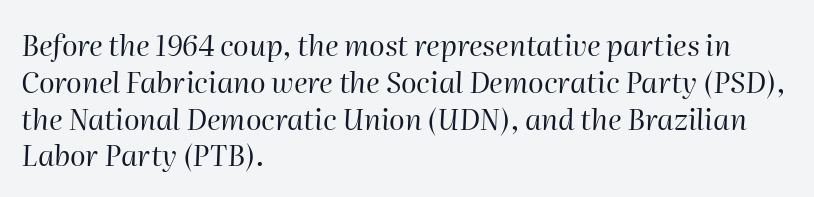
{"italic": "yes", "lean": "right", "slant_degrees": 2, "bold": "no", "weight": "regular", "width": "normal", "stroke_contrast": "high", "x_height": "medium", "monospaced": "no", "underline": "no", "align": "left", "line_spacing": "normal", "line_spacing_ratio": 1.27, "letter_spacing": "normal", "letter_spacing_em": 0.0, "glyph_px": 29}
